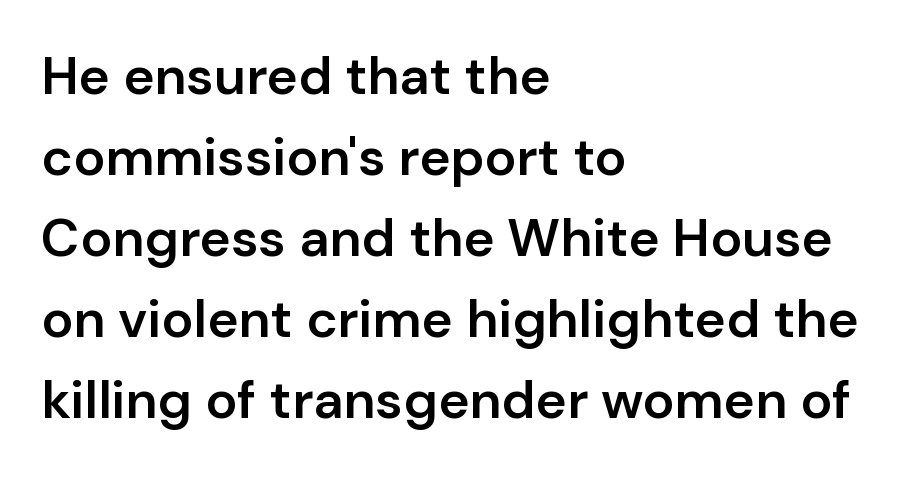
Q: Is the text bold? A: Semi-bold.
Q: Is the text italic (slanted)? A: No, it is upright.
Q: Is the typeface a serif or a sans-serif typeface? A: Sans-serif.
Q: Is the text underlined? A: No.
Q: How is the paragraph aligned? A: Left-aligned.
Q: Is the spacing between letters normal or unusually wide? A: Normal.
Q: Is the spacing between lines tight, normal or loose? A: Normal.
Q: Width (condensed, normal, or wide)? A: Normal.
Q: Stroke contrast? A: Low.
Q: x-height? A: Medium.
Q: Monospaced? A: No.
